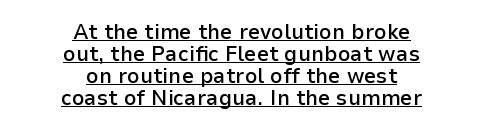
The image shows 22 px text type, upright; set centered, tight line spacing (1.0x), normal letter spacing, underlined.
